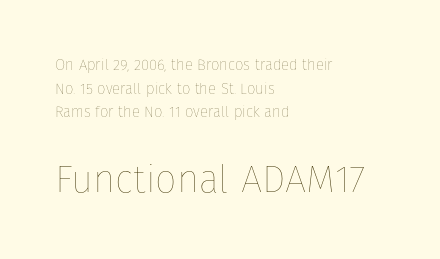
Q: Is the text bold? A: No.
Q: Is the text italic (slanted)? A: No, it is upright.
Q: Is the text underlined? A: No.
Q: How is the paragraph aligned? A: Left-aligned.
Q: Is the spacing between letters normal or unusually wide? A: Normal.
Q: Is the spacing between lines tight, normal or loose? A: Normal.
Q: Which block of text is set in a larger size, the first (top) or the second (bottom)? A: The second (bottom) one.
Q: Width (condensed, normal, or wide)? A: Normal.
Q: Stroke contrast? A: Low.
Q: x-height? A: Medium.
Q: Monospaced? A: No.
